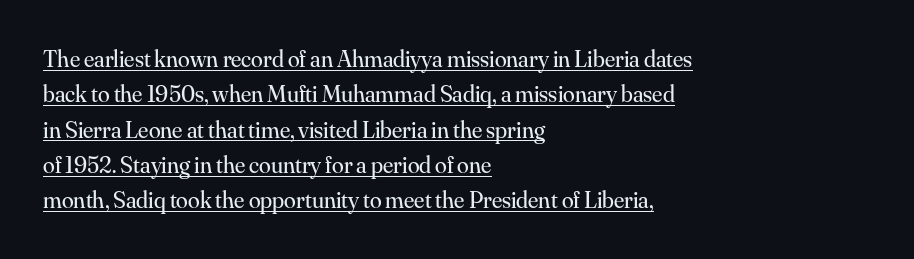
Q: Is the text bold? A: No.
Q: Is the text italic (slanted)? A: No, it is upright.
Q: Is the text underlined? A: Yes.
Q: How is the paragraph aligned? A: Left-aligned.
Q: Is the spacing between letters normal or unusually wide? A: Normal.
Q: Is the spacing between lines tight, normal or loose? A: Normal.
